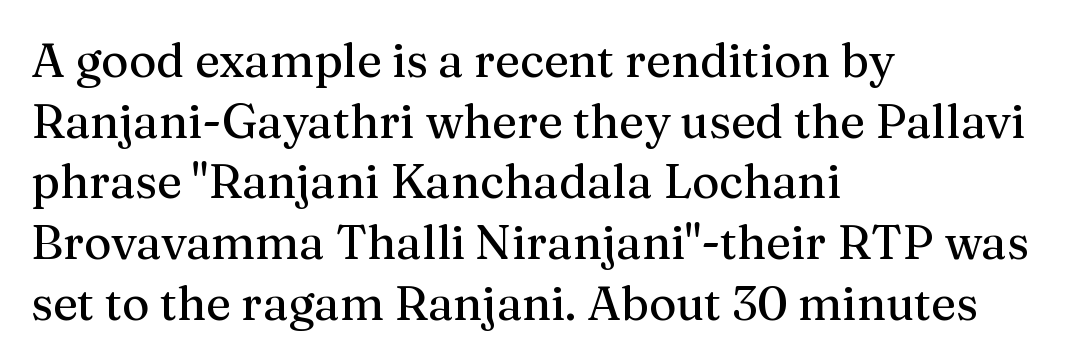
The rendering anchors every line to the left-hand side. Is this a fixed-width face? No — the glyphs have proportional, varying widths. Small tapered or slab feet sit at the stroke ends, so this counts as serif. The font's upright variant was chosen for this text. Students, note that the glyphs here touch the page at normal intervals. Vertically, the passage feels balanced, rows spaced as you'd expect.
